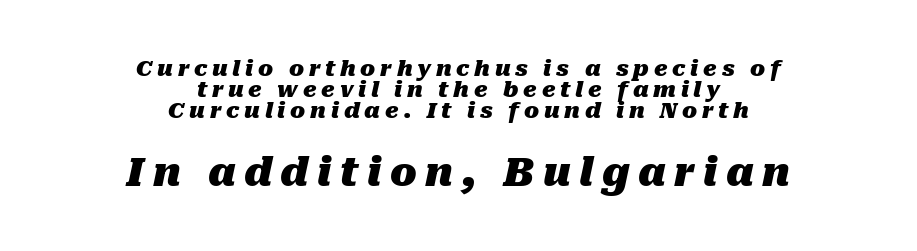
{"italic": "yes", "lean": "right", "slant_degrees": 10, "bold": "yes", "weight": "heavy", "width": "normal", "stroke_contrast": "medium", "x_height": "medium", "monospaced": "no", "underline": "no", "align": "center", "line_spacing": "tight", "line_spacing_ratio": 0.95, "letter_spacing": "wide", "letter_spacing_em": 0.22, "larger_block": "second", "size_ratio": 1.77, "glyph_px": 39}
